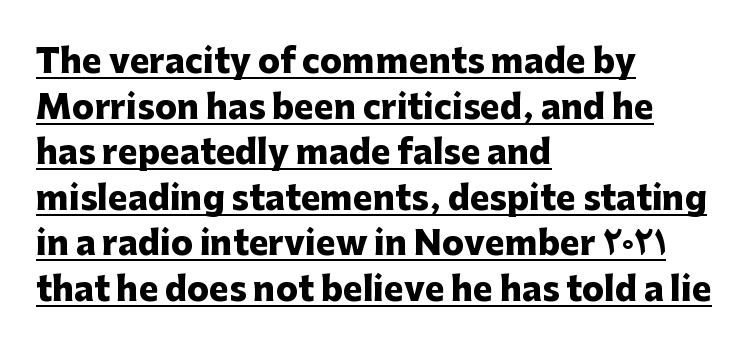
{"serif": "no", "italic": "no", "bold": "yes", "weight": "heavy", "width": "normal", "stroke_contrast": "low", "x_height": "medium", "monospaced": "no", "underline": "yes", "align": "left", "line_spacing": "normal", "line_spacing_ratio": 1.38, "letter_spacing": "normal", "letter_spacing_em": 0.0, "glyph_px": 33}
